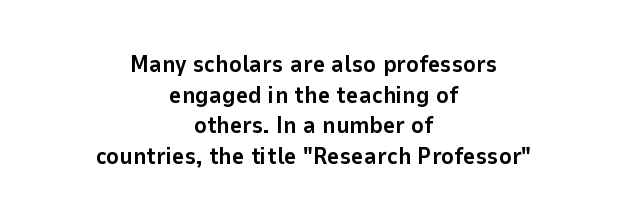
Summary of vertical rhythm: regular, with standard interline spacing. Honestly, the letter spacing is just normal — you wouldn't notice it. The space beneath each line is pristine and unruled. These lines stack symmetrically, like a column narrowing and widening about its center. The letters stand upright; this is a roman face. Each glyph is drawn with heavy, bold strokes.
